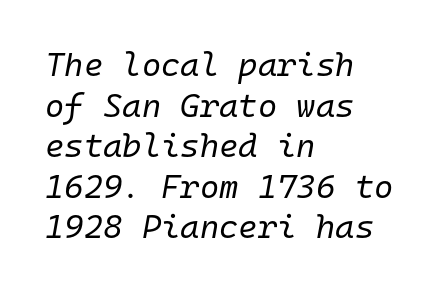
Here the designer chose a console-style face with uniform glyph widths. Unbolded letterforms with no extra heft. Honestly, the letter spacing is just normal — you wouldn't notice it. Left-aligned paragraph, ragged on the right.
